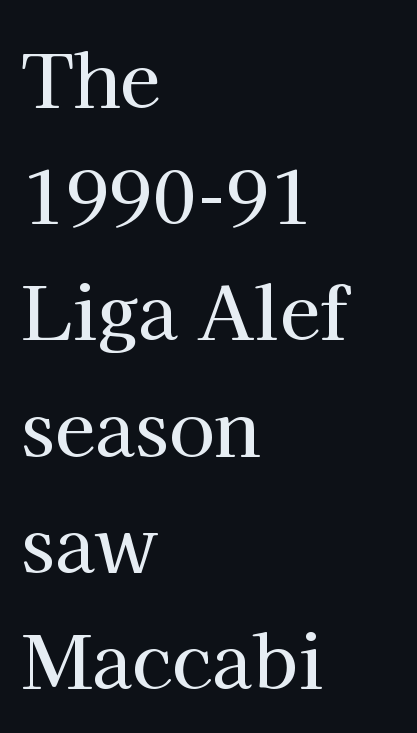
Designer's note — italics off, roman on. The characters display serif detailing at their extremities. Lines of text with bare space underneath. Does extra space separate the letters? No, they use regular spacing. Compared with typical paragraphs, the rows here are spaced about the same.
